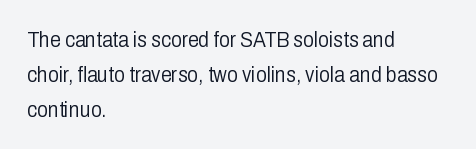
Q: Is the text bold? A: No.
Q: Is the text italic (slanted)? A: No, it is upright.
Q: Is the text underlined? A: No.
Q: How is the paragraph aligned? A: Left-aligned.
Q: Is the spacing between letters normal or unusually wide? A: Normal.
Q: Is the spacing between lines tight, normal or loose? A: Normal.
